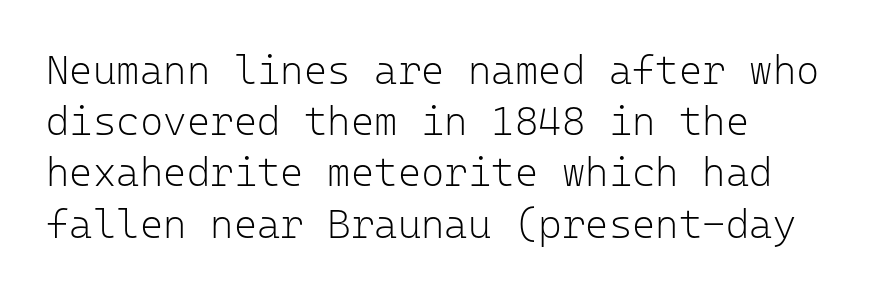
Letter spacing: default. Stroke terminals: plain, sans-serif. Is there any slant? The stems are plumb. Reading down the column, the eye jumps a familiar distance to each next line. The strip under each line holds only bare page.
